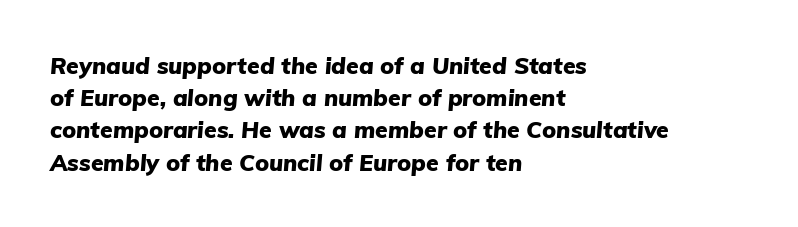
Compared with typical body copy, the letter spacing here is the same. The strip under each line holds only bare page. All the whitespace from short lines collects on the right. Vertical spacing — default. Typesetter's note: full bold, strokes at maximum text heaviness.
